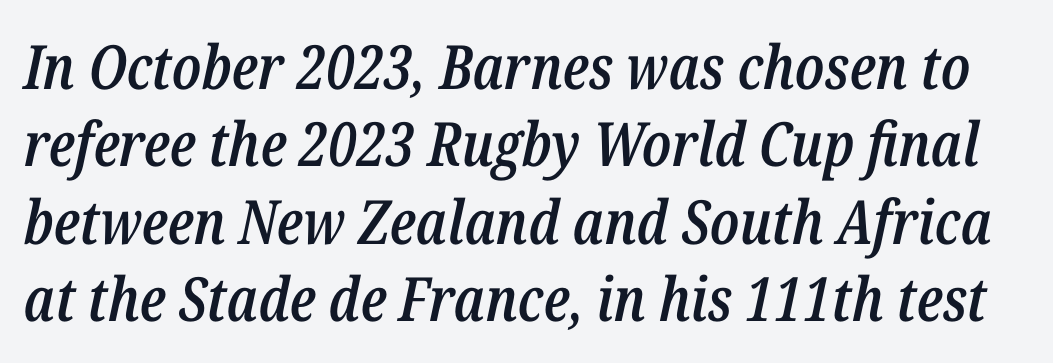
Students, note that the glyphs here touch the page at normal intervals. Each letter keeps its own natural width here, so spacing adapts to shape. The whole block is typeset with a tilt. The characters look somewhat weighty, a semibold short of true bold.
